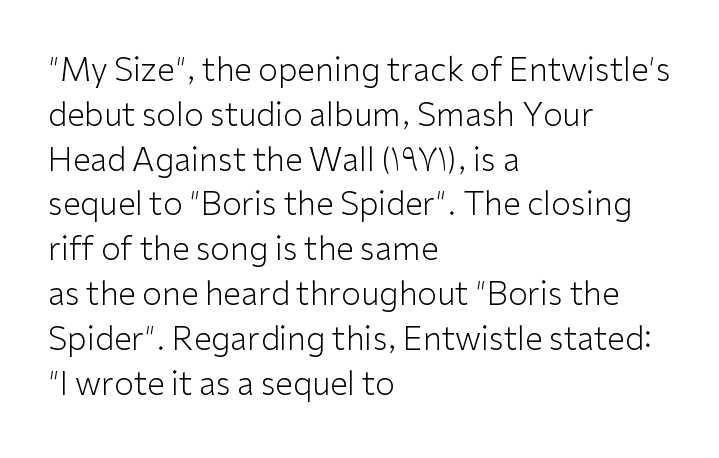
Q: Is the text bold? A: No.
Q: Is the text italic (slanted)? A: No, it is upright.
Q: Is the typeface a serif or a sans-serif typeface? A: Sans-serif.
Q: Is the text underlined? A: No.
Q: How is the paragraph aligned? A: Left-aligned.
Q: Is the spacing between letters normal or unusually wide? A: Normal.
Q: Is the spacing between lines tight, normal or loose? A: Normal.
Q: Width (condensed, normal, or wide)? A: Normal.
Q: Stroke contrast? A: Low.
Q: x-height? A: Medium.
Q: Monospaced? A: No.
